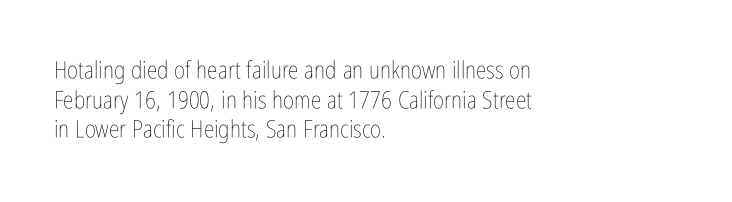
Q: Is the text bold? A: No.
Q: Is the text italic (slanted)? A: No, it is upright.
Q: Is the text underlined? A: No.
Q: How is the paragraph aligned? A: Left-aligned.
Q: Is the spacing between letters normal or unusually wide? A: Normal.
